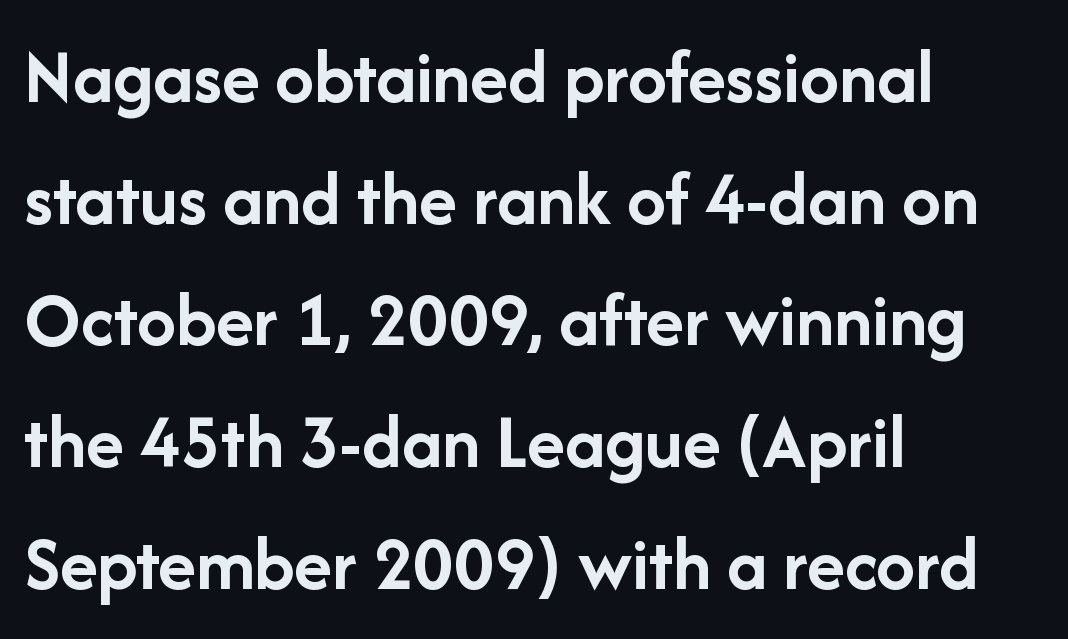
The gaps between neighbouring characters are ordinary and unremarkable. Is the type bold? Yes — the strokes are clearly thick and heavy. Does the type have serifs? No, each stem ends abruptly. The letters advance in unequal steps, a hallmark of proportional type.
